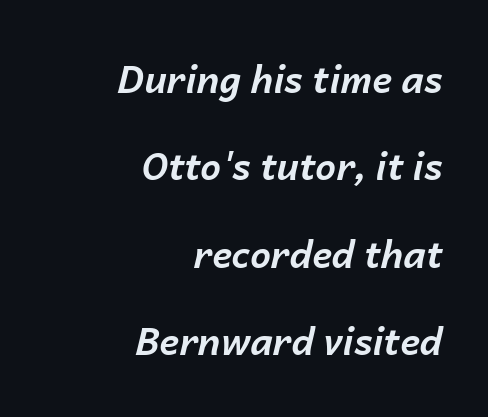
The image shows 37 px bold type, italic (leaning right); set right-aligned, loose line spacing (2.36x), normal letter spacing, not underlined; low stroke contrast and a medium x-height.
